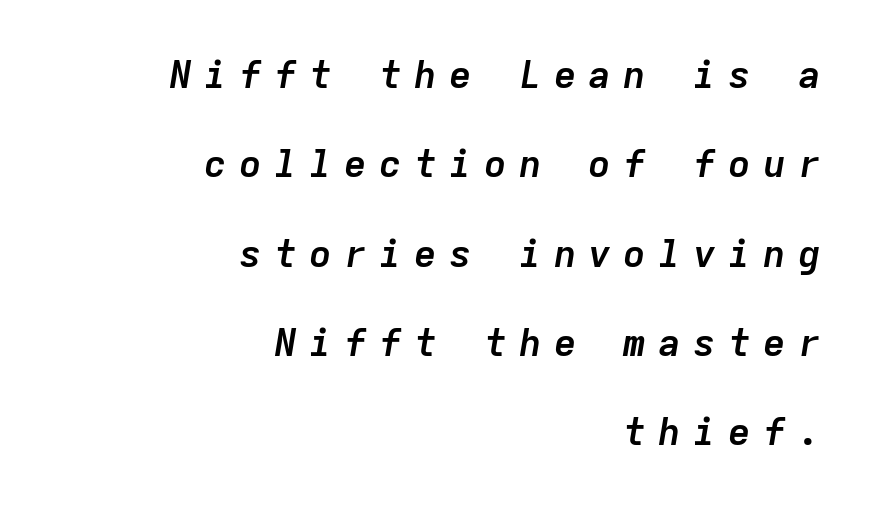
Underlining? Definitely not there. Typesetter's note: full bold, strokes at maximum text heaviness. Each word looks stretched out because of the extra space between its letters. The text carries the slant typical of an italic or oblique font. Each letter, wide or thin by design, is forced into the same width here. Line spacing here is loose.
